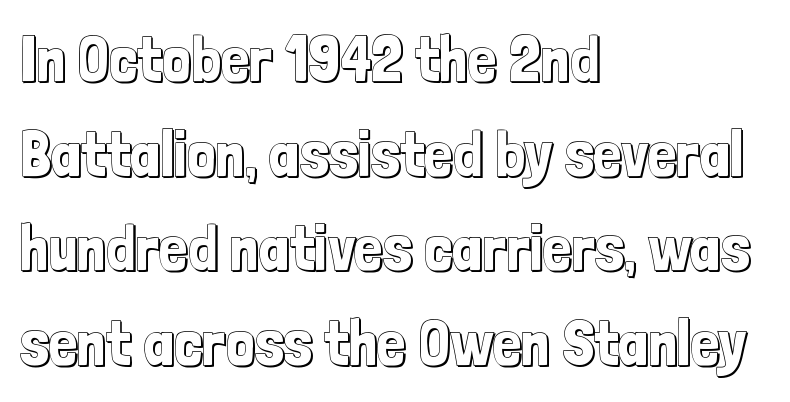
Designer's note — italics off, roman on. Note the varied advance widths — an 'i' is clearly narrower than an 'm'. Notice how the passage keeps a crisp vertical edge on the left only. Reading down the column, the eye jumps a familiar distance to each next line. Each word holds together tightly as a unit, with standard inter-letter gaps.
